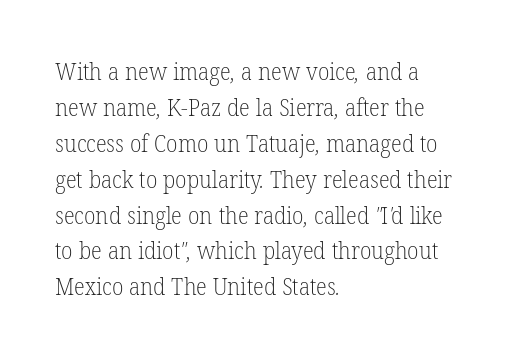
The image shows 23 px text type; set left-aligned, normal line spacing (1.56x), normal letter spacing, not underlined.
